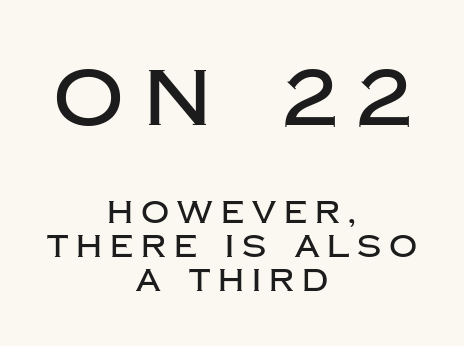
{"serif": "no", "italic": "no", "width": "normal", "stroke_contrast": "low", "x_height": "large", "monospaced": "no", "underline": "no", "align": "center", "line_spacing": "tight", "line_spacing_ratio": 1.09, "letter_spacing": "wide", "letter_spacing_em": 0.26, "larger_block": "first", "size_ratio": 2.52, "glyph_px": 78}
